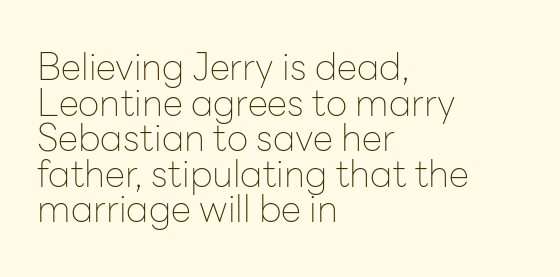
The image shows 37 px thin sans-serif type, upright; set left-aligned, tight line spacing (0.96x), normal letter spacing, not underlined; low stroke contrast and a medium x-height.
